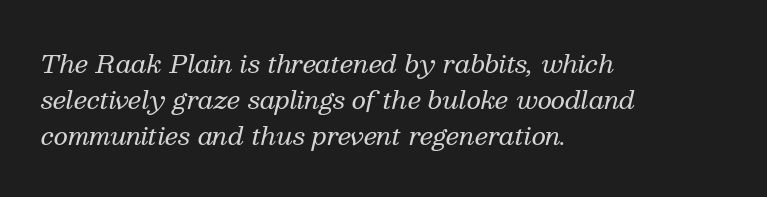
{"italic": "yes", "lean": "right", "slant_degrees": 13, "bold": "no", "underline": "no", "align": "left", "line_spacing": "normal", "line_spacing_ratio": 1.44, "letter_spacing": "normal", "letter_spacing_em": 0.0, "glyph_px": 25}
